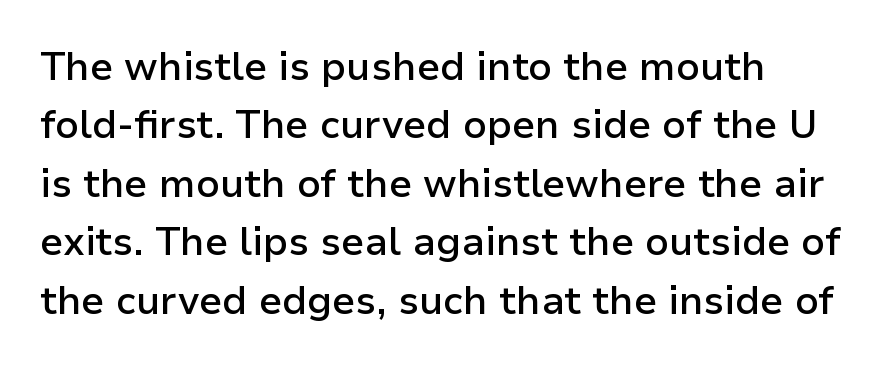
{"serif": "no", "italic": "no", "bold": "semi", "weight": "semibold", "width": "normal", "stroke_contrast": "low", "x_height": "medium", "monospaced": "no", "underline": "no", "align": "left", "line_spacing": "normal", "line_spacing_ratio": 1.5, "letter_spacing": "normal", "letter_spacing_em": 0.0, "glyph_px": 39}
